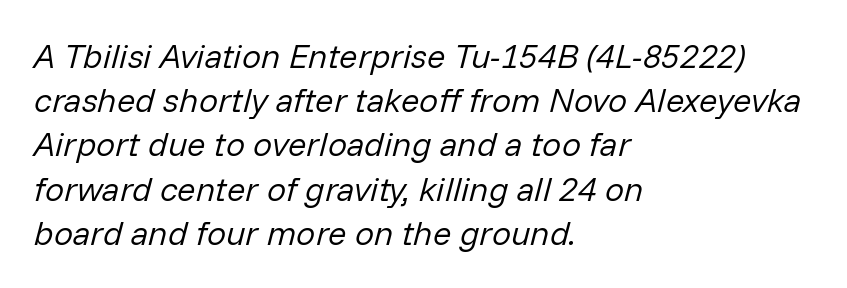
{"italic": "yes", "lean": "right", "slant_degrees": 14, "bold": "no", "weight": "regular", "width": "normal", "stroke_contrast": "low", "x_height": "medium", "monospaced": "no", "underline": "no", "align": "left", "line_spacing": "normal", "line_spacing_ratio": 1.3, "letter_spacing": "normal", "letter_spacing_em": 0.0, "glyph_px": 34}
